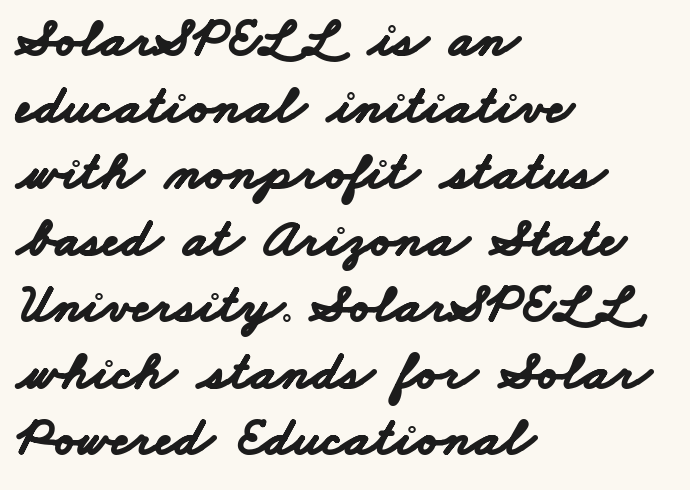
Q: Is the text bold? A: Yes.
Q: Is the typeface a serif or a sans-serif typeface? A: Sans-serif.
Q: Is the text underlined? A: No.
Q: How is the paragraph aligned? A: Left-aligned.
Q: Is the spacing between letters normal or unusually wide? A: Normal.
Q: Width (condensed, normal, or wide)? A: Wide.
Q: Stroke contrast? A: Low.
Q: x-height? A: Small.
Q: Monospaced? A: No.
